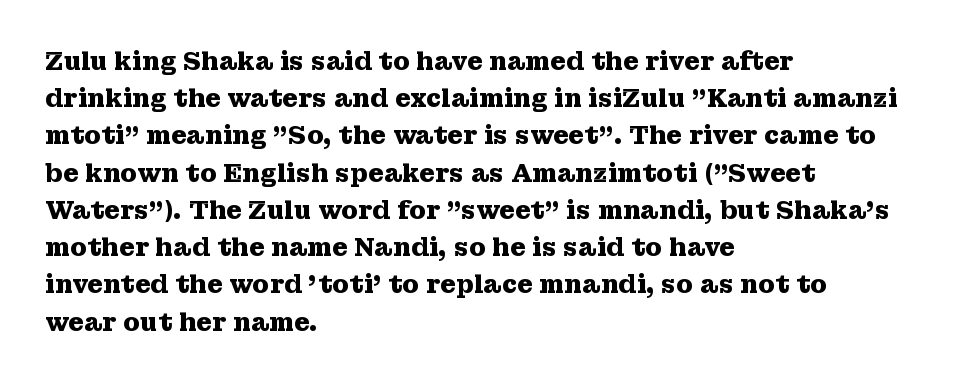
{"italic": "no", "bold": "yes", "underline": "no", "align": "left", "line_spacing": "normal", "line_spacing_ratio": 1.49, "letter_spacing": "normal", "letter_spacing_em": 0.0, "glyph_px": 25}
